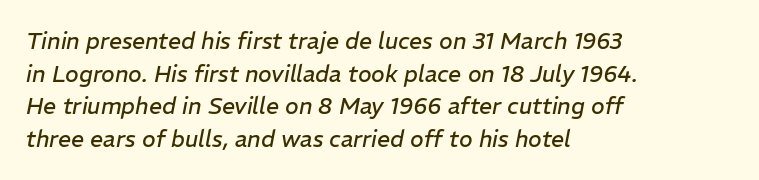
Q: Is the text bold? A: No.
Q: Is the text italic (slanted)? A: Yes, it leans right by about 11 degrees.
Q: Is the text underlined? A: No.
Q: How is the paragraph aligned? A: Left-aligned.
Q: Is the spacing between letters normal or unusually wide? A: Normal.
Q: Is the spacing between lines tight, normal or loose? A: Normal.
